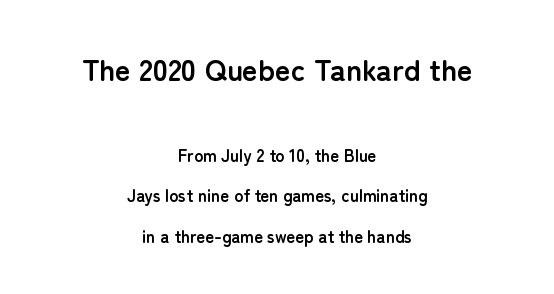
The image shows 30 px semibold sans-serif type, upright; set centered, loose line spacing (2.39x), normal letter spacing, not underlined; the first (top) block is 1.76x larger; low stroke contrast and a medium x-height.
